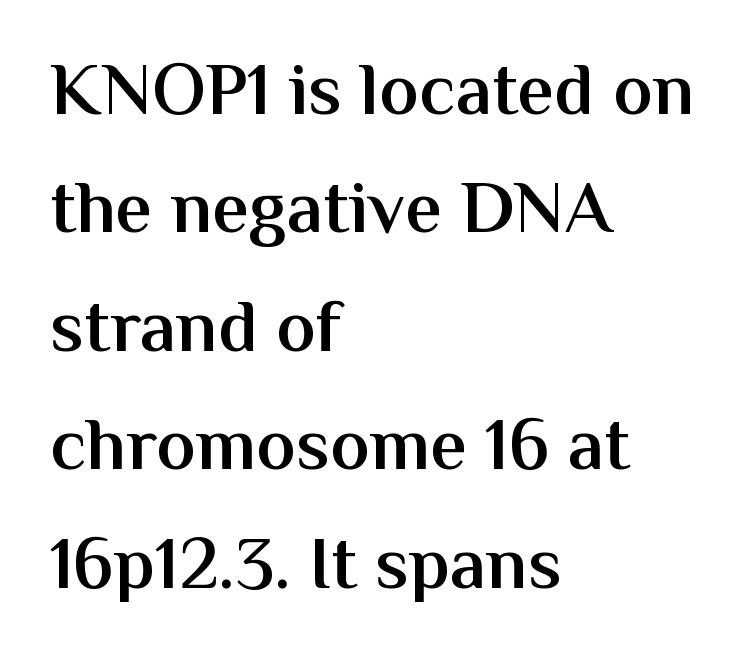
Q: Is the text bold? A: Semi-bold.
Q: Is the text italic (slanted)? A: No, it is upright.
Q: Is the typeface a serif or a sans-serif typeface? A: Sans-serif.
Q: Is the text underlined? A: No.
Q: How is the paragraph aligned? A: Left-aligned.
Q: Is the spacing between letters normal or unusually wide? A: Normal.
Q: Is the spacing between lines tight, normal or loose? A: Normal.
Q: Width (condensed, normal, or wide)? A: Normal.
Q: Stroke contrast? A: Medium.
Q: x-height? A: Medium.
Q: Monospaced? A: No.
